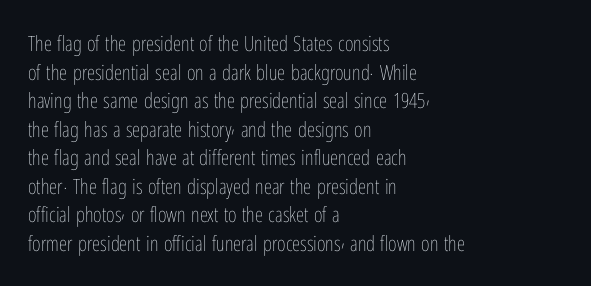
Q: Is the text bold? A: No.
Q: Is the text italic (slanted)? A: No, it is upright.
Q: Is the text underlined? A: No.
Q: How is the paragraph aligned? A: Left-aligned.
Q: Is the spacing between letters normal or unusually wide? A: Normal.
Q: Is the spacing between lines tight, normal or loose? A: Normal.
